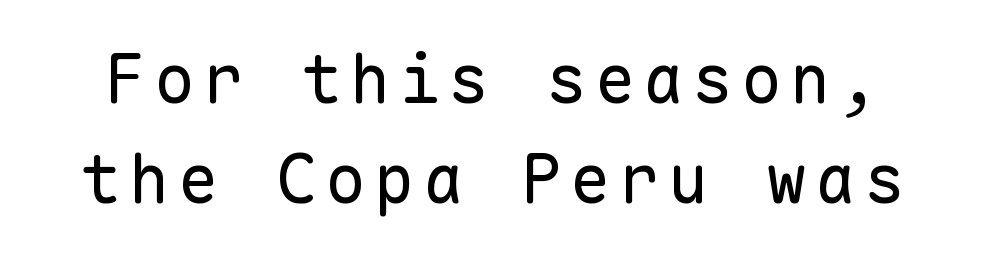
{"serif": "no", "italic": "no", "bold": "no", "weight": "regular", "width": "normal", "stroke_contrast": "low", "x_height": "medium", "monospaced": "yes", "underline": "no", "line_spacing": "normal", "line_spacing_ratio": 1.47, "glyph_px": 68}
